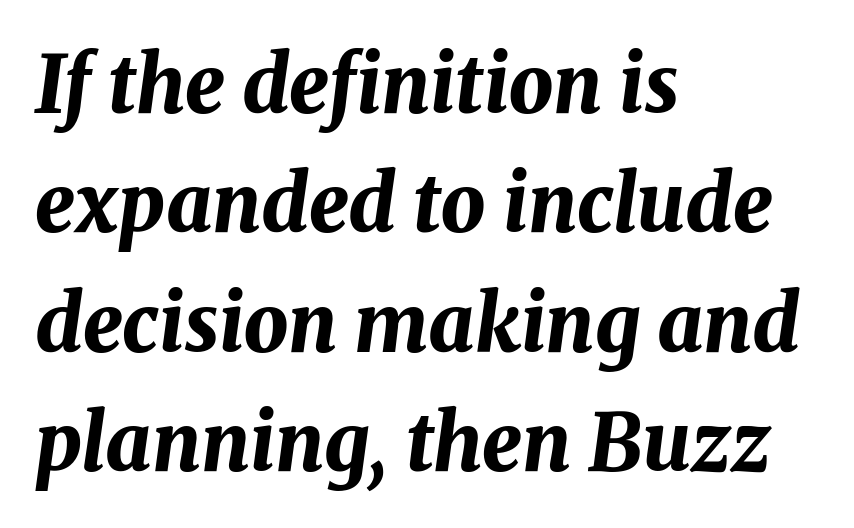
Q: Is the text bold? A: Yes.
Q: Is the text italic (slanted)? A: Yes, it leans right by about 8 degrees.
Q: Is the text underlined? A: No.
Q: How is the paragraph aligned? A: Left-aligned.
Q: Is the spacing between letters normal or unusually wide? A: Normal.
Q: Is the spacing between lines tight, normal or loose? A: Normal.
Q: Width (condensed, normal, or wide)? A: Normal.
Q: Stroke contrast? A: Medium.
Q: x-height? A: Medium.
Q: Monospaced? A: No.
